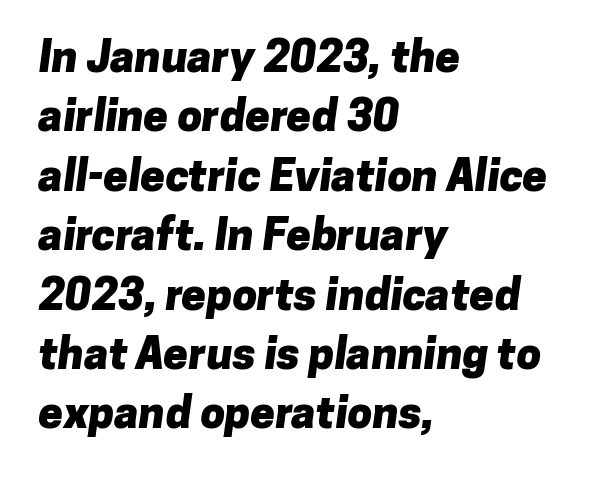
The image shows 44 px heavy sans-serif type; set left-aligned, normal line spacing (1.35x), normal letter spacing, not underlined; low stroke contrast and a medium x-height.
